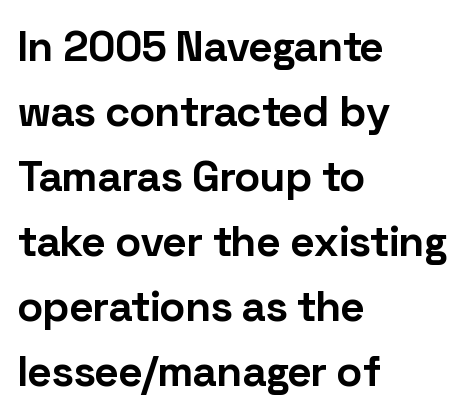
The image shows 43 px bold sans-serif type, upright; set left-aligned, normal line spacing (1.51x), normal letter spacing, not underlined; low stroke contrast and a medium x-height.
